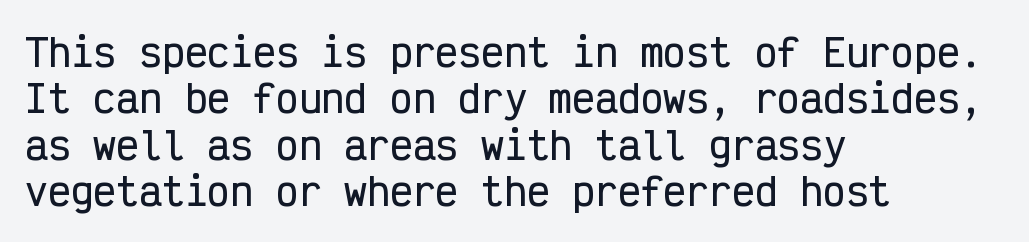
{"serif": "no", "italic": "no", "width": "condensed", "stroke_contrast": "low", "x_height": "medium", "monospaced": "yes", "underline": "no", "align": "left", "line_spacing_ratio": 1.22, "letter_spacing": "normal", "letter_spacing_em": 0.0, "glyph_px": 38}
